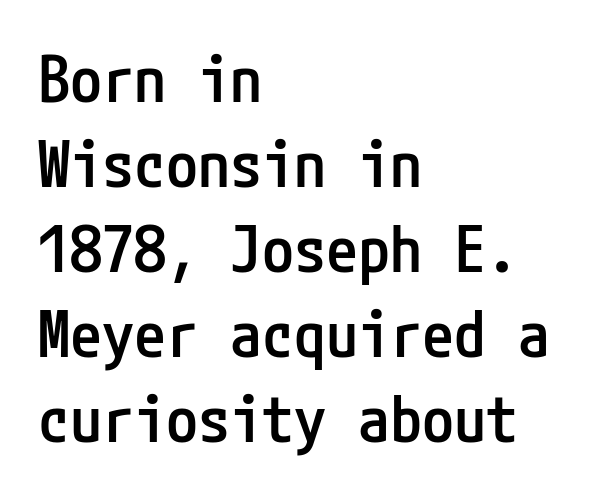
{"serif": "no", "italic": "no", "bold": "semi", "weight": "semibold", "width": "condensed", "stroke_contrast": "low", "x_height": "medium", "underline": "no", "align": "left", "line_spacing": "normal", "line_spacing_ratio": 1.33, "letter_spacing": "normal", "letter_spacing_em": 0.0, "glyph_px": 64}
